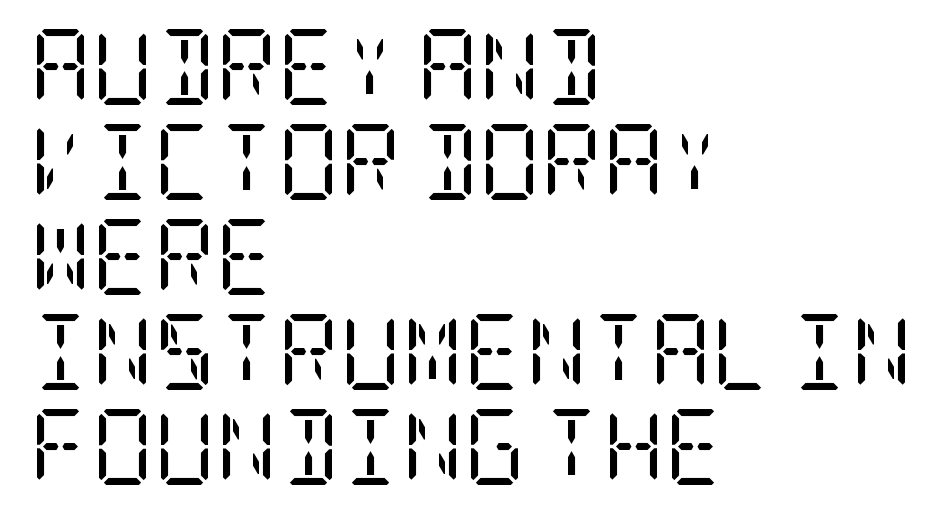
Are there feet on the stems? There are — it's a serif. Tall strokes in this sample are plumb rather than angled. Vertical stems look standard width or narrower in stroke. The passage shown is not underscored anywhere. Tracking here is standard; glyphs follow each other at the usual distance.
